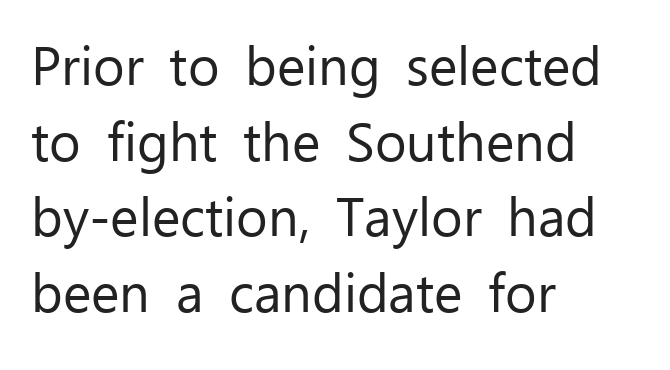
Q: Is the text bold? A: No.
Q: Is the text italic (slanted)? A: No, it is upright.
Q: Is the typeface a serif or a sans-serif typeface? A: Sans-serif.
Q: Is the text underlined? A: No.
Q: How is the paragraph aligned? A: Left-aligned.
Q: Is the spacing between letters normal or unusually wide? A: Normal.
Q: Is the spacing between lines tight, normal or loose? A: Normal.
Q: Width (condensed, normal, or wide)? A: Normal.
Q: Stroke contrast? A: Low.
Q: x-height? A: Medium.
Q: Monospaced? A: No.
